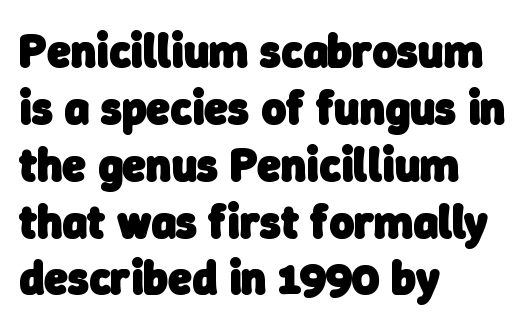
Varying glyph widths throughout — classic text-font behaviour. In terms of weight, the rendering is a true, heavy bold. Default kerning and tracking; the words read as compact shapes. Quick note: underline off. Classification — sans serif.
